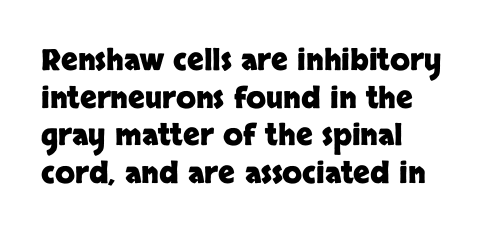
The image shows 29 px heavy sans-serif type, upright; set left-aligned, normal line spacing (1.3x), normal letter spacing, not underlined; low stroke contrast and a large x-height.
